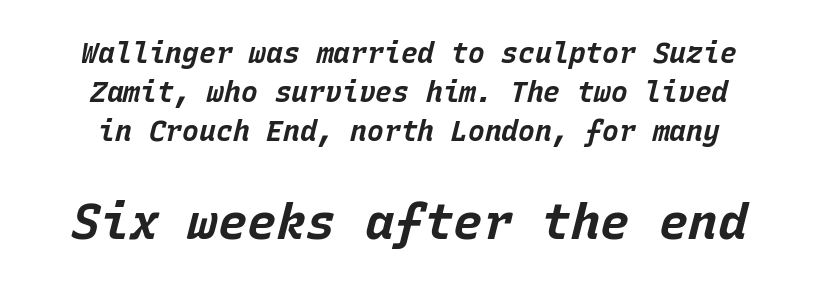
{"italic": "yes", "lean": "right", "slant_degrees": 15, "bold": "yes", "weight": "bold", "width": "normal", "stroke_contrast": "low", "x_height": "large", "monospaced": "yes", "underline": "no", "line_spacing": "normal", "line_spacing_ratio": 1.39, "letter_spacing": "normal", "letter_spacing_em": 0.0, "larger_block": "second", "size_ratio": 1.75, "glyph_px": 49}
